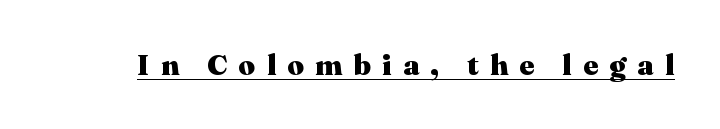
The image shows 29 px heavy serif type, upright; set unusually wide letter spacing (+0.39 em), underlined; medium stroke contrast and a medium x-height.
